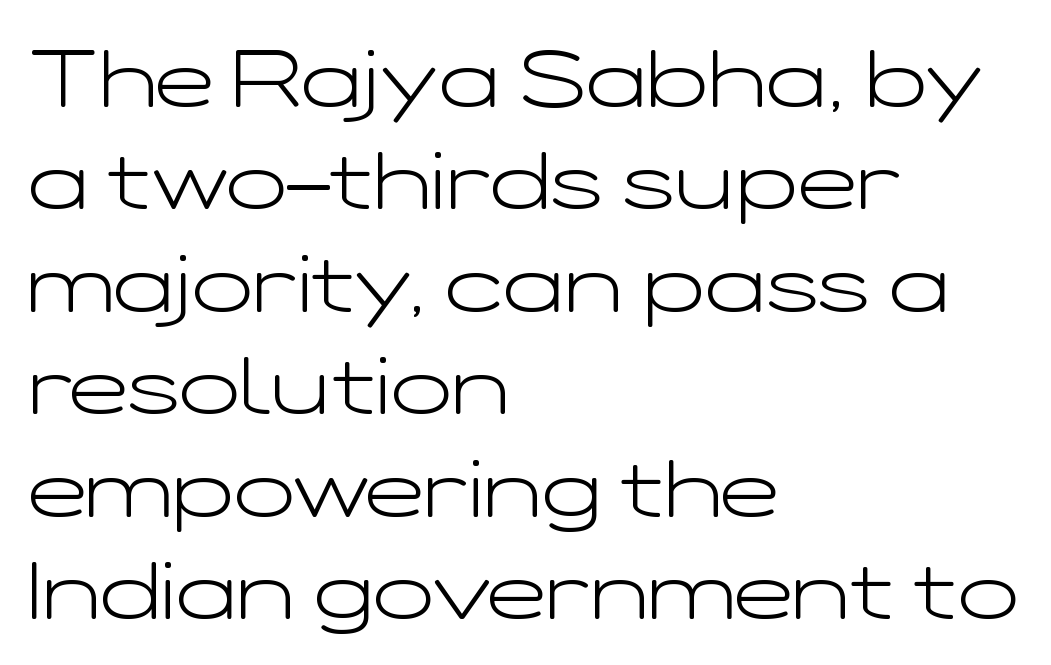
{"serif": "no", "italic": "no", "bold": "no", "weight": "light", "width": "wide", "stroke_contrast": "low", "x_height": "medium", "monospaced": "no", "underline": "no", "align": "left", "line_spacing": "normal", "line_spacing_ratio": 1.28, "letter_spacing": "normal", "letter_spacing_em": 0.0, "glyph_px": 80}
